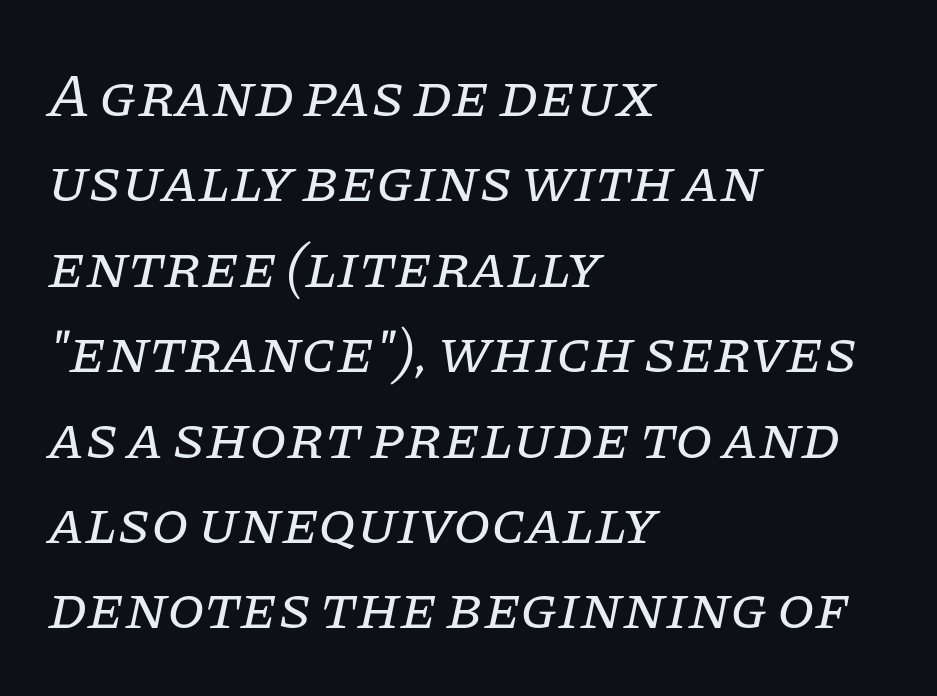
{"serif": "yes", "italic": "yes", "lean": "right", "slant_degrees": 11, "bold": "no", "weight": "regular", "width": "normal", "stroke_contrast": "low", "x_height": "large", "monospaced": "no", "underline": "no", "align": "left", "line_spacing": "normal", "line_spacing_ratio": 1.4, "letter_spacing": "normal", "letter_spacing_em": 0.0, "glyph_px": 61}
